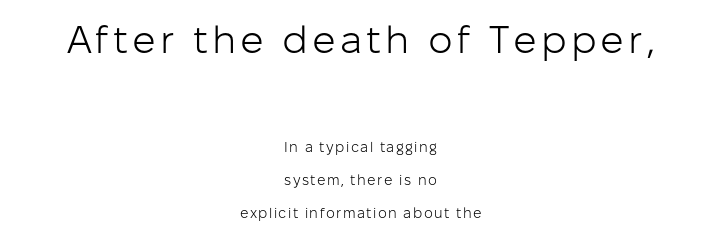
The image shows 39 px light sans-serif type, upright; set centered, loose line spacing (2.34x), not underlined; the first (top) block is 2.79x larger; low stroke contrast and a medium x-height.
